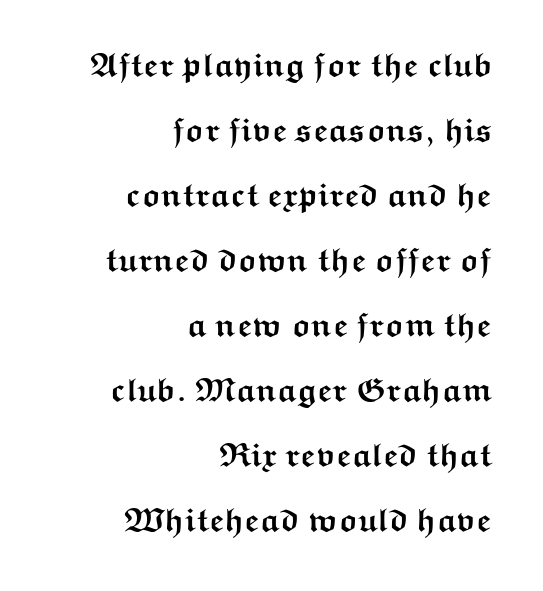
Q: Is the text bold? A: Yes.
Q: Is the text italic (slanted)? A: No, it is upright.
Q: Is the typeface a serif or a sans-serif typeface? A: Sans-serif.
Q: Is the text underlined? A: No.
Q: How is the paragraph aligned? A: Right-aligned.
Q: Is the spacing between letters normal or unusually wide? A: Normal.
Q: Is the spacing between lines tight, normal or loose? A: Loose.
Q: Width (condensed, normal, or wide)? A: Wide.
Q: Stroke contrast? A: Medium.
Q: x-height? A: Medium.
Q: Monospaced? A: No.
